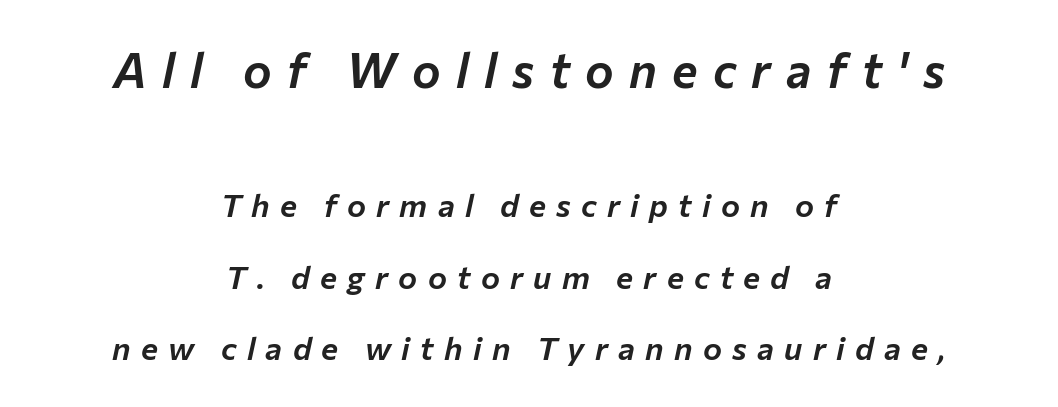
In terms of leading, this rendering errs on the spacious side. The paragraph has two soft edges and a firm central axis. Beneath every word, the page is bare. The letters in the upper block stand taller than those in the block below. The letters are slanted; this is an italic face.
